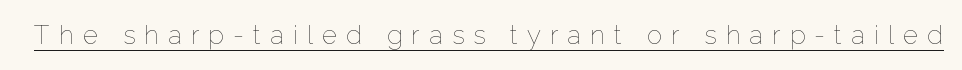
{"italic": "no", "bold": "no", "underline": "yes", "letter_spacing": "wide", "letter_spacing_em": 0.35, "glyph_px": 26}
